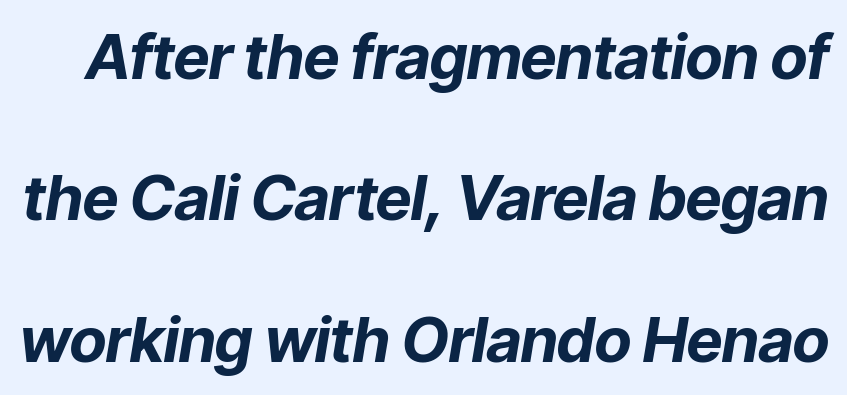
The image shows 62 px bold type, italic (leaning right); set loose line spacing (2.28x), normal letter spacing, not underlined; low stroke contrast and a medium x-height.
